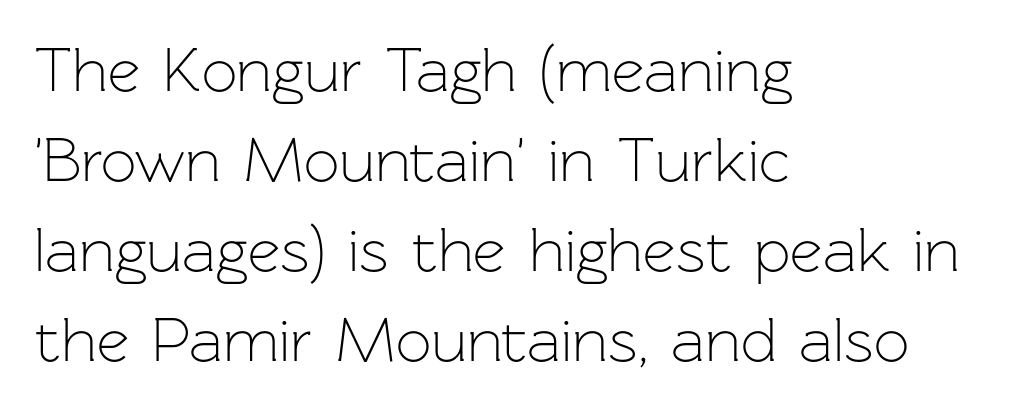
These glyphs show unthickened strokes, regular width or finer. Looks like regular typesetting: each glyph gets only the width it needs. The letters carry no serifs — their stems end cleanly without finishing strokes. Honestly, the row spacing looks completely unremarkable. Italic? Not at all — the glyphs are vertical. The paragraph shown leans on its left margin.
